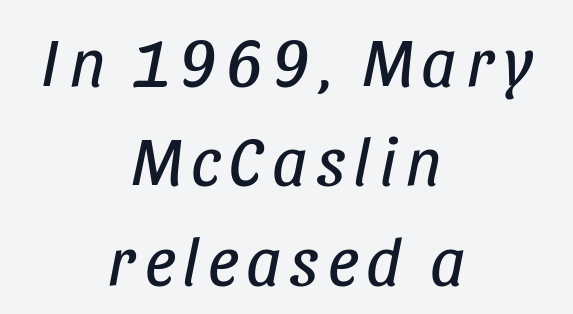
{"italic": "yes", "lean": "right", "slant_degrees": 11, "bold": "no", "weight": "regular", "width": "condensed", "stroke_contrast": "low", "x_height": "large", "monospaced": "no", "underline": "no", "align": "center", "line_spacing": "normal", "line_spacing_ratio": 1.46, "glyph_px": 68}
